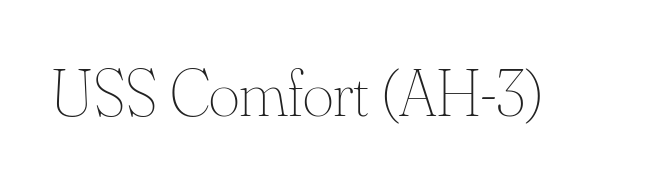
The image shows 66 px thin type, upright; set normal letter spacing, not underlined; medium stroke contrast and a small x-height.
